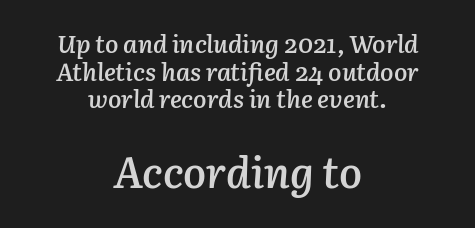
The image shows 43 px semibold type, italic (leaning right); set centered, tight line spacing (1.11x), normal letter spacing, not underlined; the second (bottom) block is 1.72x larger; low stroke contrast and a medium x-height.
